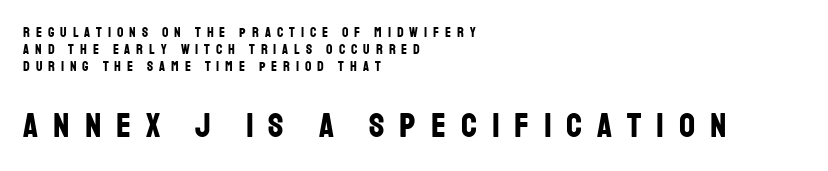
{"serif": "no", "italic": "no", "bold": "yes", "weight": "bold", "width": "condensed", "stroke_contrast": "low", "x_height": "large", "monospaced": "no", "underline": "no", "align": "left", "line_spacing_ratio": 1.23, "letter_spacing": "wide", "letter_spacing_em": 0.43, "larger_block": "second", "size_ratio": 2.5, "glyph_px": 35}
